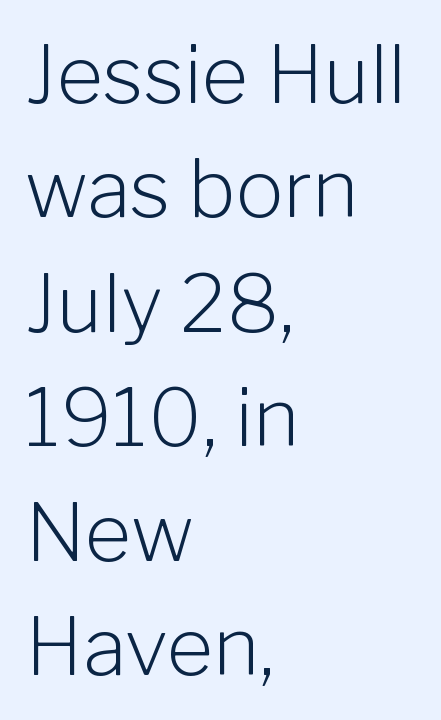
{"serif": "no", "italic": "no", "bold": "no", "weight": "light", "width": "normal", "stroke_contrast": "low", "x_height": "medium", "monospaced": "no", "underline": "no", "align": "left", "line_spacing": "normal", "line_spacing_ratio": 1.43, "letter_spacing": "normal", "letter_spacing_em": 0.0, "glyph_px": 80}
